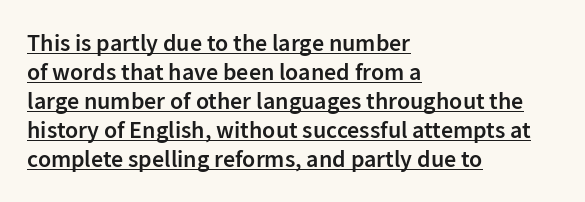
Q: Is the text bold? A: Semi-bold.
Q: Is the text italic (slanted)? A: No, it is upright.
Q: Is the text underlined? A: Yes.
Q: How is the paragraph aligned? A: Left-aligned.
Q: Is the spacing between letters normal or unusually wide? A: Normal.
